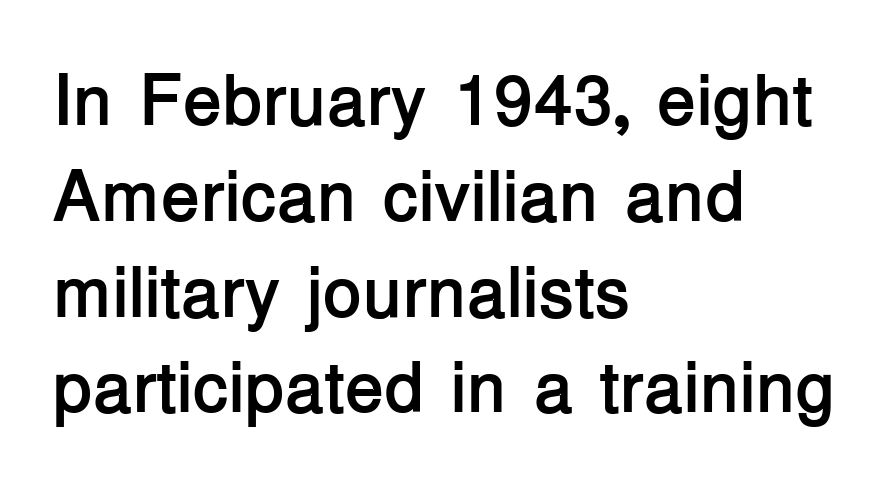
{"serif": "no", "italic": "no", "bold": "yes", "weight": "semibold", "width": "normal", "stroke_contrast": "low", "x_height": "medium", "monospaced": "no", "underline": "no", "align": "left", "line_spacing": "normal", "line_spacing_ratio": 1.33, "letter_spacing": "normal", "letter_spacing_em": 0.0, "glyph_px": 72}
